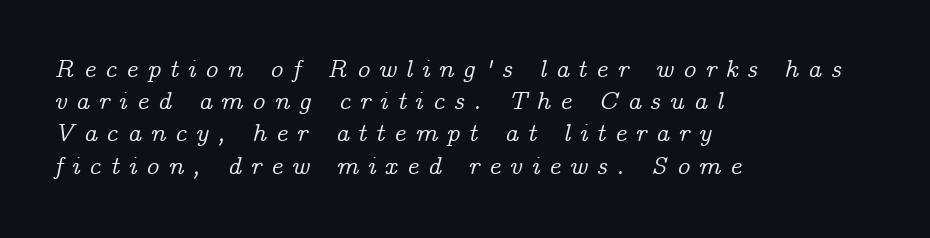
The image shows 25 px text type, italic (leaning right); set left-aligned, normal line spacing (1.29x), unusually wide letter spacing (+0.36 em), not underlined.
